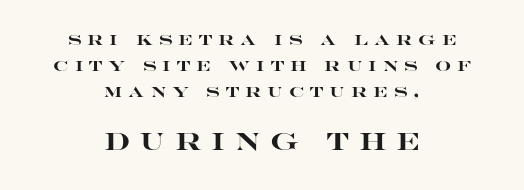
The image shows 23 px bold type, upright; set centered, line spacing 1.85x, unusually wide letter spacing (+0.43 em), not underlined; the second (bottom) block is 1.64x larger.
